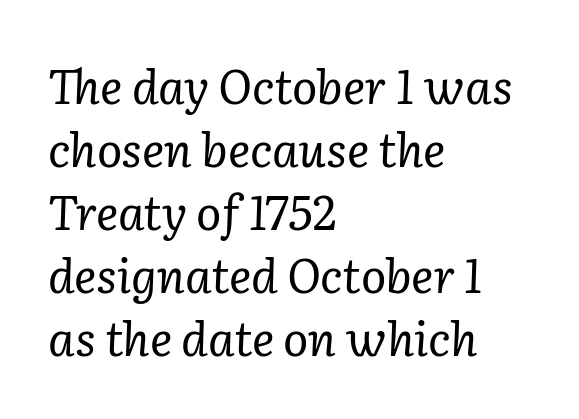
{"serif": "yes", "italic": "yes", "lean": "right", "slant_degrees": 2, "bold": "no", "weight": "regular", "width": "normal", "stroke_contrast": "low", "x_height": "medium", "monospaced": "no", "underline": "no", "align": "left", "line_spacing": "normal", "line_spacing_ratio": 1.34, "letter_spacing": "normal", "letter_spacing_em": 0.0, "glyph_px": 47}
